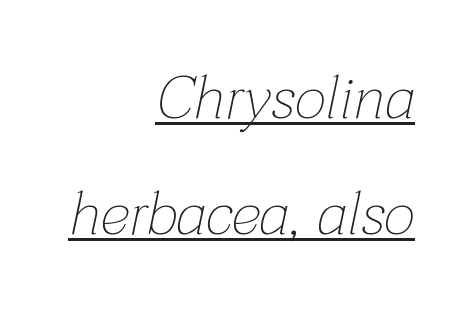
Q: Is the text bold? A: No.
Q: Is the text italic (slanted)? A: Yes, it leans right by about 12 degrees.
Q: Is the text underlined? A: Yes.
Q: How is the paragraph aligned? A: Right-aligned.
Q: Is the spacing between letters normal or unusually wide? A: Normal.
Q: Is the spacing between lines tight, normal or loose? A: Loose.
Q: Width (condensed, normal, or wide)? A: Normal.
Q: Stroke contrast? A: Low.
Q: x-height? A: Medium.
Q: Monospaced? A: No.
